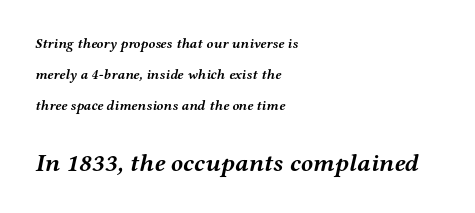
If you squint, the bottom block still reads clearly — it's the larger of the two. The compositor pushed each line to the left boundary. The passage shown stacks its lines with a broad gap. Does the lettering tilt? It does — this is italic. Honestly, there is no underline to notice here at all.
